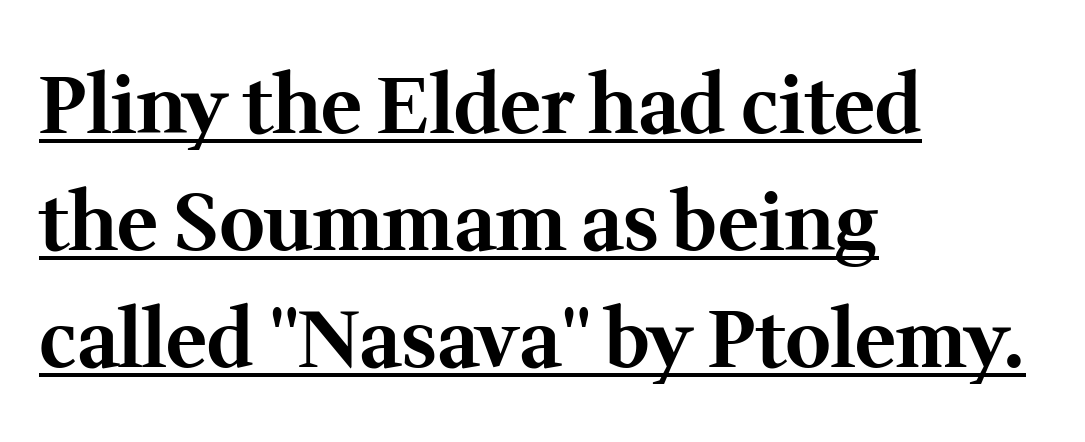
The image shows 78 px bold serif type, upright; set left-aligned, normal line spacing (1.5x), normal letter spacing, underlined; medium stroke contrast and a medium x-height.
